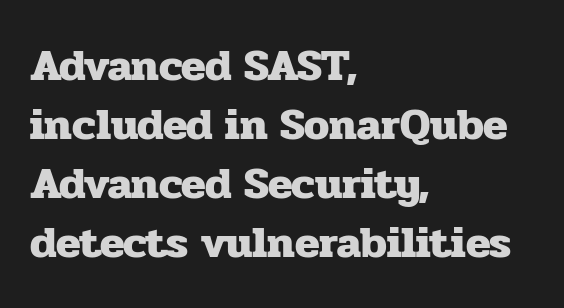
The passage shown is emphatically bold. Line spacing here is normal. Does the lettering tilt? It doesn't — this is upright. Nobody touched the tracking dial on this one. These lines are composed in type with serifs. The foot of each line stays bare and open.
